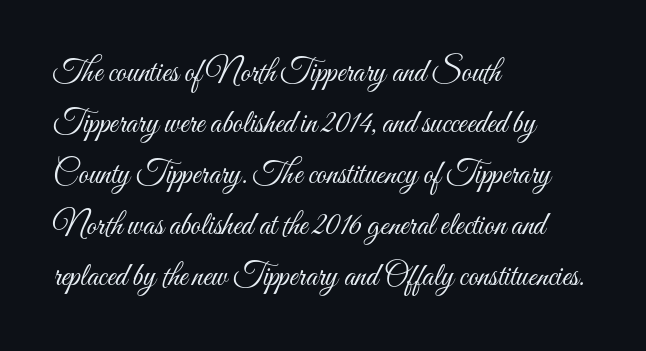
{"bold": "no", "weight": "light", "width": "condensed", "stroke_contrast": "medium", "x_height": "small", "monospaced": "no", "underline": "no", "align": "left", "line_spacing": "normal", "line_spacing_ratio": 1.59, "letter_spacing": "normal", "letter_spacing_em": 0.0, "glyph_px": 32}
